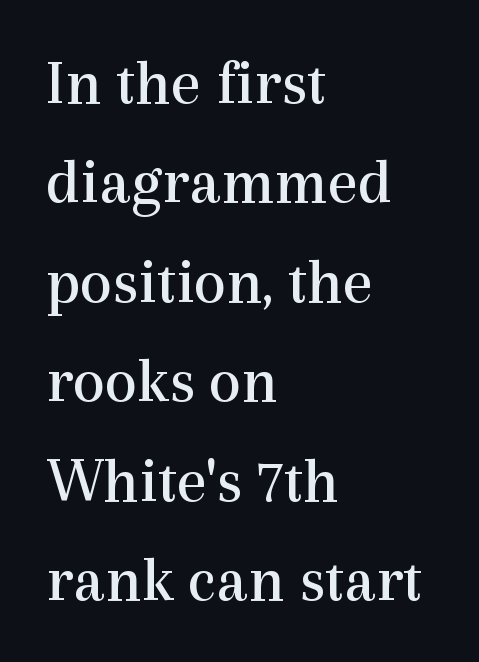
In terms of posture, this sample is upright. Honestly, the row spacing looks completely unremarkable. Vertical stems look standard width or narrower in stroke. This rendering leaves character spacing at its baseline value. Honestly, there is no underline to notice here at all.
